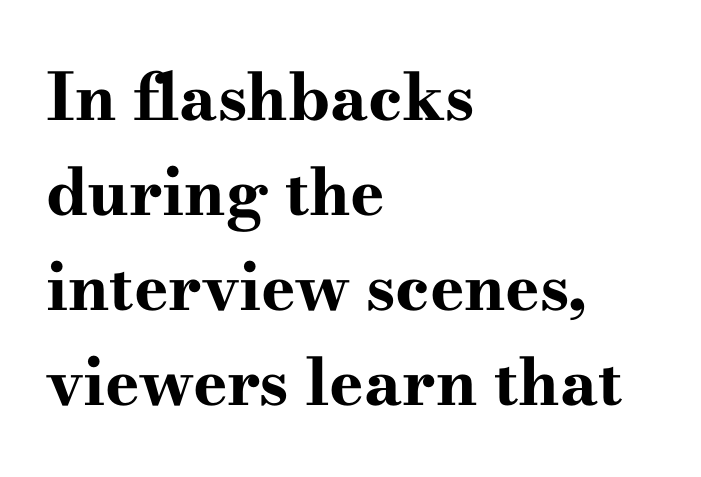
{"serif": "yes", "italic": "no", "bold": "yes", "weight": "bold", "width": "wide", "stroke_contrast": "high", "x_height": "small", "monospaced": "no", "underline": "no", "align": "left", "line_spacing": "normal", "line_spacing_ratio": 1.46, "letter_spacing": "normal", "letter_spacing_em": 0.0, "glyph_px": 65}
